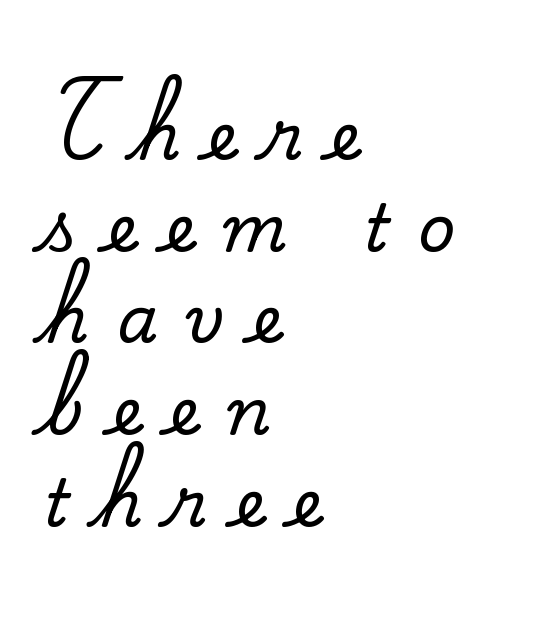
{"serif": "yes", "width": "normal", "stroke_contrast": "medium", "x_height": "small", "monospaced": "no", "underline": "no", "align": "left", "line_spacing": "normal", "line_spacing_ratio": 1.41, "letter_spacing": "wide", "letter_spacing_em": 0.44, "glyph_px": 65}
